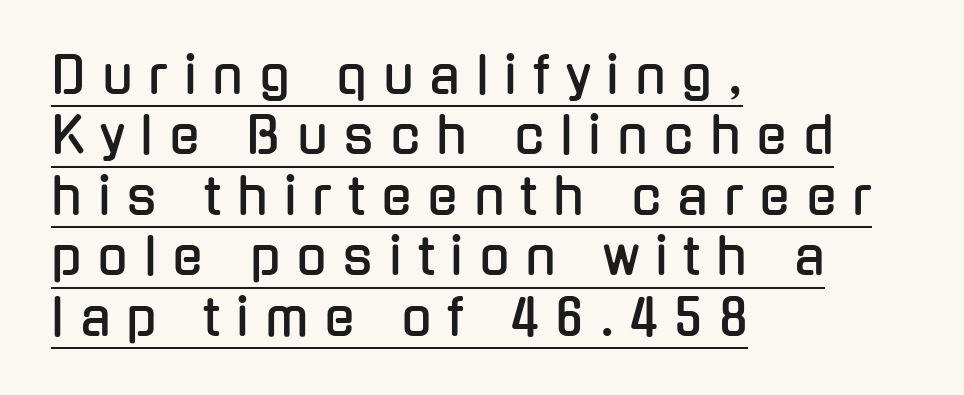
Q: Is the text italic (slanted)? A: No, it is upright.
Q: Is the typeface a serif or a sans-serif typeface? A: Sans-serif.
Q: Is the text underlined? A: Yes.
Q: How is the paragraph aligned? A: Left-aligned.
Q: Is the spacing between letters normal or unusually wide? A: Unusually wide.
Q: Width (condensed, normal, or wide)? A: Condensed.
Q: Stroke contrast? A: Low.
Q: x-height? A: Medium.
Q: Monospaced? A: No.
